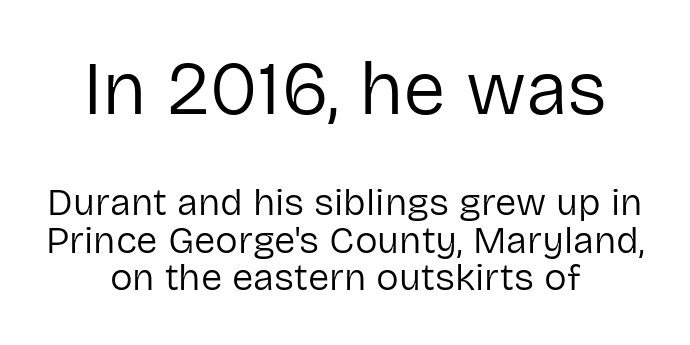
The rag falls on both sides of this text block equally. Which chunk is bigger? The first one — the top block dwarfs the bottom. This sample uses a sans-serif face. You could call the tracking neutral — neither tight nor loose.
